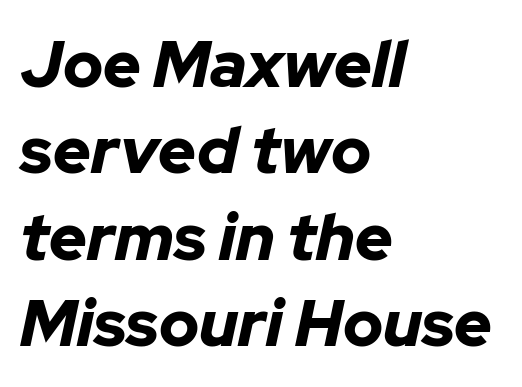
The image shows 65 px bold type, italic (leaning right); set left-aligned, normal line spacing (1.33x), normal letter spacing, not underlined; low stroke contrast and a medium x-height.
